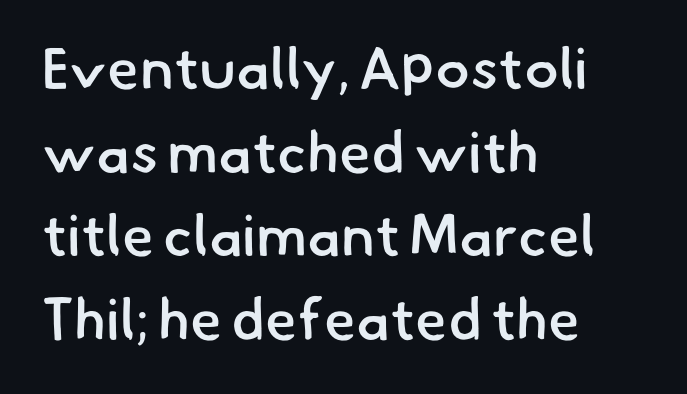
Q: Is the text bold? A: Semi-bold.
Q: Is the typeface a serif or a sans-serif typeface? A: Sans-serif.
Q: Is the text underlined? A: No.
Q: How is the paragraph aligned? A: Left-aligned.
Q: Is the spacing between letters normal or unusually wide? A: Normal.
Q: Is the spacing between lines tight, normal or loose? A: Normal.
Q: Width (condensed, normal, or wide)? A: Normal.
Q: Stroke contrast? A: Low.
Q: x-height? A: Small.
Q: Monospaced? A: No.
